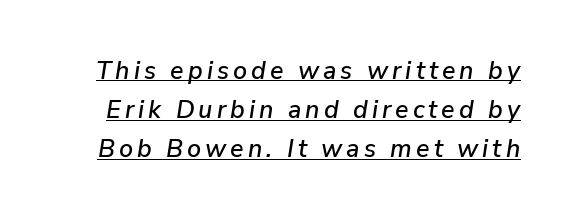
The image shows 25 px text type, italic (leaning right); set normal line spacing (1.57x), underlined.
